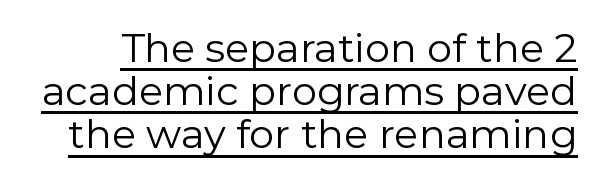
The type is set solid horizontally, with unmodified tracking. The designer dialed line spacing down below the default. This sample has the flowing, uneven cadence of proportional lettering. The axis of the letterforms is exactly vertical. Unbolded letterforms with no extra heft.
